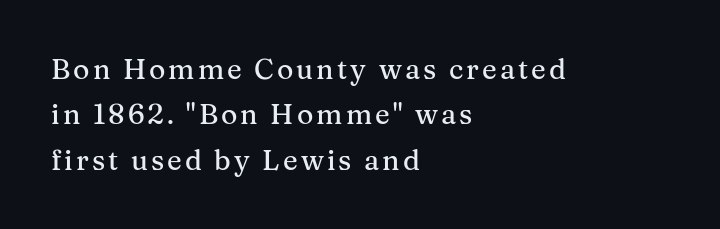
If you drew a line through each stem, it would be perfectly vertical. Proportional: the letters do not fall into vertical columns. The foot of each line stays bare and open. Summary of vertical rhythm: regular, with standard interline spacing.
